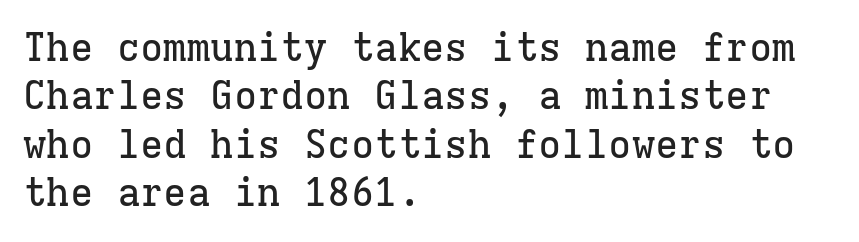
{"serif": "yes", "italic": "no", "width": "normal", "stroke_contrast": "low", "x_height": "medium", "monospaced": "yes", "underline": "no", "align": "left", "line_spacing_ratio": 1.24, "letter_spacing": "normal", "letter_spacing_em": 0.0, "glyph_px": 39}
